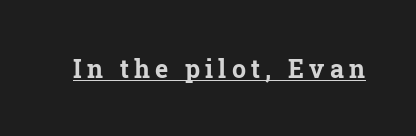
What decoration does the sample have? An underline. Heavy-handed strokes throughout: this text is bold. If you drew a line through each stem, it would be perfectly vertical. In terms of letterspacing, this is a distinctly airy, spread setting.
